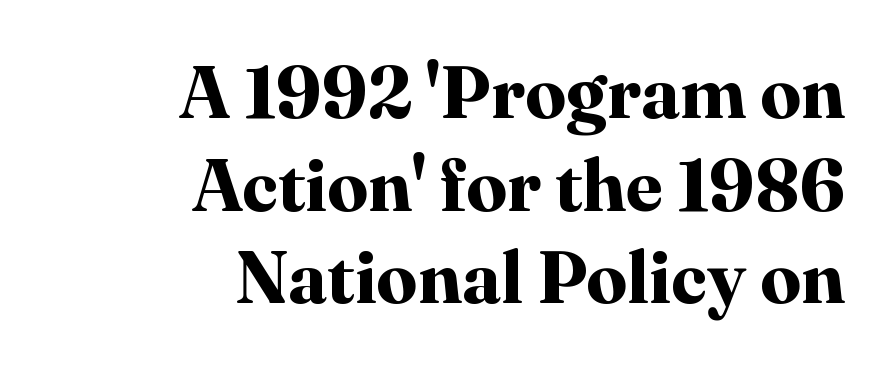
The image shows 73 px bold serif type, upright; set right-aligned, normal line spacing (1.27x), normal letter spacing, not underlined; high stroke contrast and a medium x-height.
